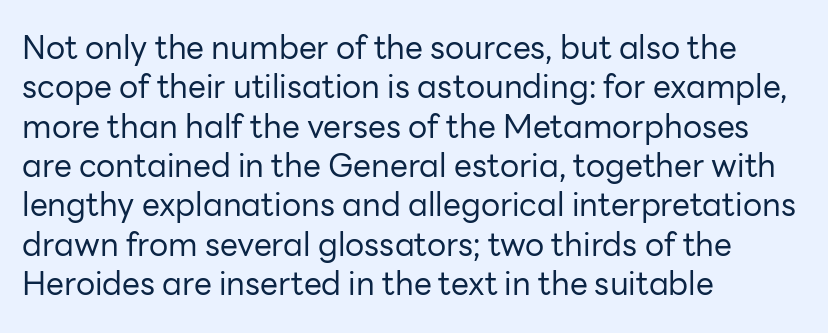
{"serif": "no", "italic": "no", "bold": "no", "weight": "regular", "width": "normal", "stroke_contrast": "low", "x_height": "medium", "monospaced": "no", "underline": "no", "align": "left", "line_spacing_ratio": 1.23, "letter_spacing": "normal", "letter_spacing_em": 0.0, "glyph_px": 32}
